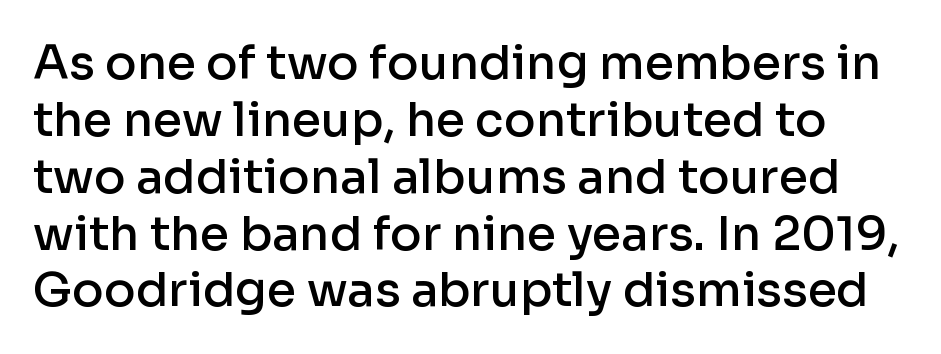
Q: Is the text bold? A: Semi-bold.
Q: Is the text italic (slanted)? A: No, it is upright.
Q: Is the typeface a serif or a sans-serif typeface? A: Sans-serif.
Q: Is the text underlined? A: No.
Q: Is the spacing between letters normal or unusually wide? A: Normal.
Q: Width (condensed, normal, or wide)? A: Normal.
Q: Stroke contrast? A: Low.
Q: x-height? A: Medium.
Q: Monospaced? A: No.
